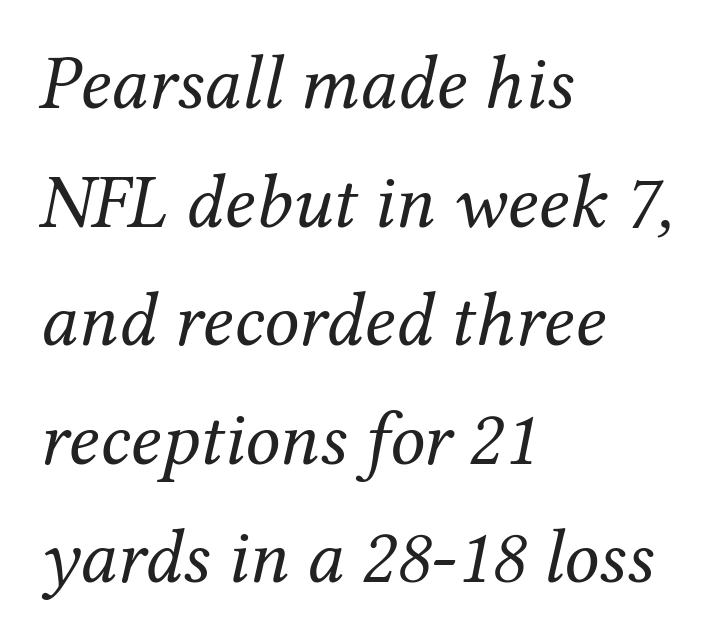
Q: Is the text bold? A: No.
Q: Is the text italic (slanted)? A: Yes, it leans right by about 12 degrees.
Q: Is the typeface a serif or a sans-serif typeface? A: Serif.
Q: Is the text underlined? A: No.
Q: How is the paragraph aligned? A: Left-aligned.
Q: Is the spacing between letters normal or unusually wide? A: Normal.
Q: Is the spacing between lines tight, normal or loose? A: Normal.
Q: Width (condensed, normal, or wide)? A: Normal.
Q: Stroke contrast? A: Medium.
Q: x-height? A: Medium.
Q: Monospaced? A: No.
